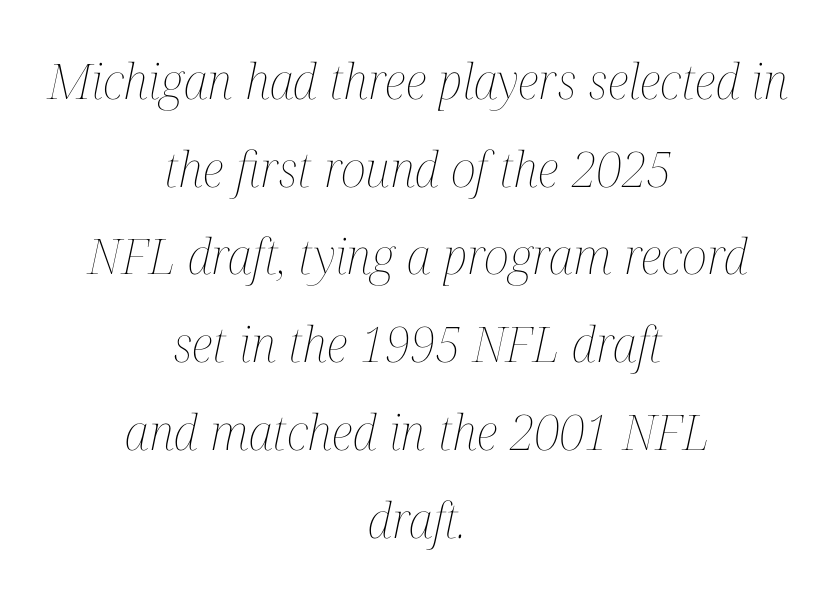
Q: Is the text bold? A: No.
Q: Is the text italic (slanted)? A: Yes, it leans right by about 12 degrees.
Q: Is the text underlined? A: No.
Q: How is the paragraph aligned? A: Centered.
Q: Is the spacing between letters normal or unusually wide? A: Normal.
Q: Width (condensed, normal, or wide)? A: Condensed.
Q: Stroke contrast? A: Medium.
Q: x-height? A: Medium.
Q: Monospaced? A: No.
